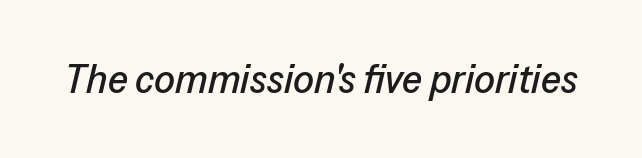
Q: Is the text italic (slanted)? A: Yes, it leans right by about 13 degrees.
Q: Is the text underlined? A: No.
Q: Is the spacing between letters normal or unusually wide? A: Normal.
Q: Width (condensed, normal, or wide)? A: Normal.
Q: Stroke contrast? A: Low.
Q: x-height? A: Medium.
Q: Monospaced? A: No.
